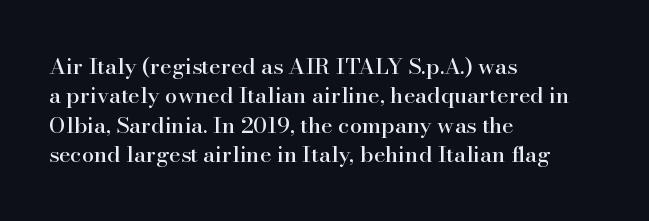
The image shows 22 px text type, upright; set left-aligned, normal line spacing (1.34x), normal letter spacing, not underlined.
